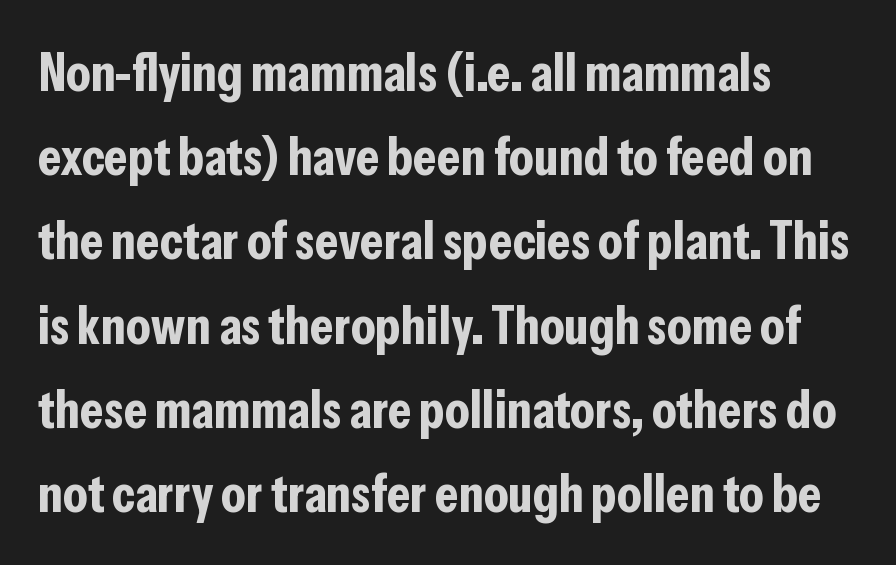
{"serif": "no", "italic": "no", "bold": "yes", "weight": "bold", "width": "condensed", "stroke_contrast": "low", "x_height": "medium", "monospaced": "no", "underline": "no", "align": "left", "line_spacing": "normal", "line_spacing_ratio": 1.56, "letter_spacing": "normal", "letter_spacing_em": 0.0, "glyph_px": 54}
